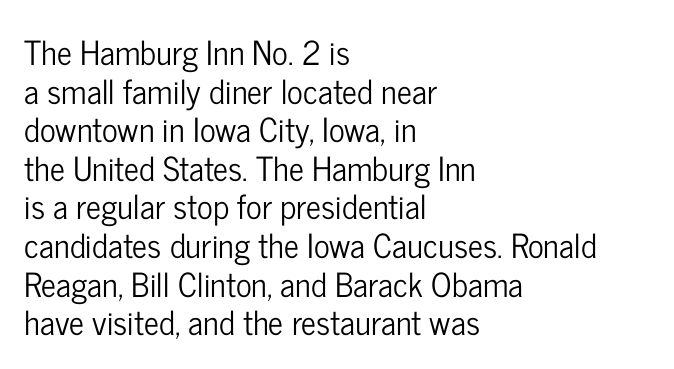
The image shows 33 px condensed sans-serif type, upright; set left-aligned, line spacing 1.17x, normal letter spacing, not underlined; low stroke contrast and a medium x-height.
